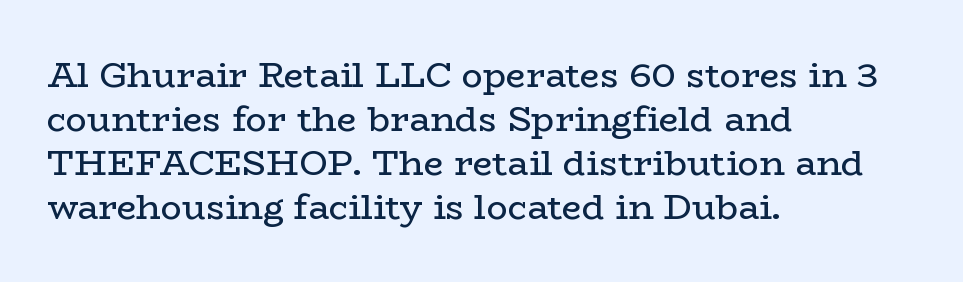
A student would call this left alignment; a typographer would say flush left, rag right. Spacing between characters is what you'd get straight out of the box. Normally led — the rows are evenly, conventionally spaced. Check where the strokes stop: tiny serifs finish them off. Nope, not italic — everything's standing straight.
